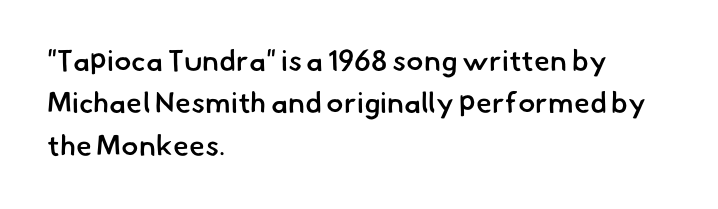
Classification — sans serif. Successive baselines arrive at the customary interval. A semibold gives these letters moderate extra thickness, short of bold. Is this a fixed-width face? No — the glyphs have proportional, varying widths. Just letters on the line, the space beneath them empty. These lines keep a tight, regular rhythm from letter to letter.
